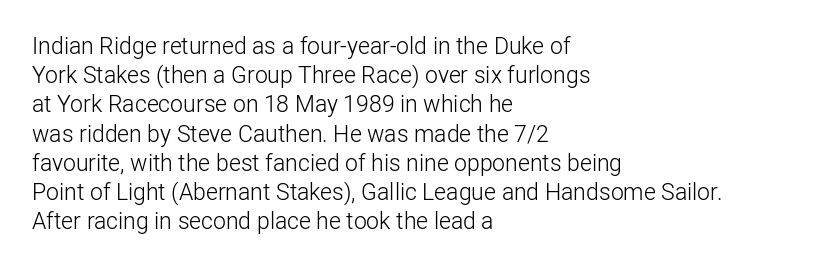
Q: Is the text bold? A: No.
Q: Is the text italic (slanted)? A: No, it is upright.
Q: Is the text underlined? A: No.
Q: How is the paragraph aligned? A: Left-aligned.
Q: Is the spacing between letters normal or unusually wide? A: Normal.
Q: Is the spacing between lines tight, normal or loose? A: Normal.
